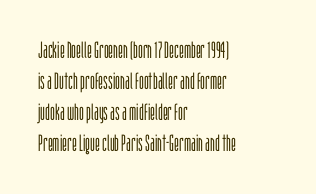
The image shows 23 px text type, upright; set left-aligned, normal line spacing (1.35x), normal letter spacing, not underlined.
